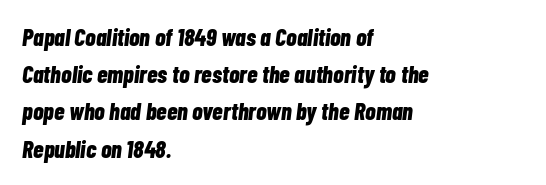
Q: Is the text bold? A: Yes.
Q: Is the text italic (slanted)? A: Yes, it leans right by about 7 degrees.
Q: Is the text underlined? A: No.
Q: How is the paragraph aligned? A: Left-aligned.
Q: Is the spacing between letters normal or unusually wide? A: Normal.
Q: Is the spacing between lines tight, normal or loose? A: Normal.
